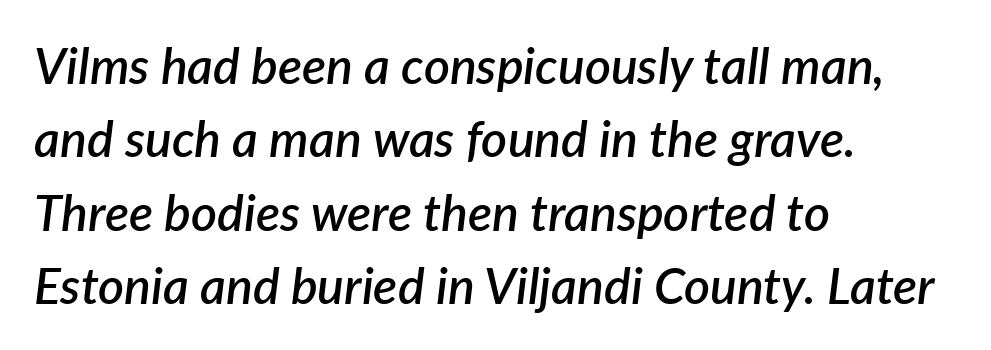
The face used here is proportionally spaced, like ordinary book or web type. The lines sit at an ordinary, default distance from one another. The lines in this sample share a left origin and differ only in where they stop. Letter spacing: default. The string is rendered with underlining switched off.
